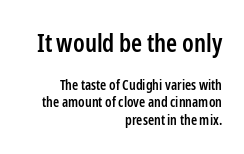
Q: Is the text bold? A: Semi-bold.
Q: Is the text italic (slanted)? A: No, it is upright.
Q: Is the text underlined? A: No.
Q: How is the paragraph aligned? A: Right-aligned.
Q: Is the spacing between letters normal or unusually wide? A: Normal.
Q: Which block of text is set in a larger size, the first (top) or the second (bottom)? A: The first (top) one.
